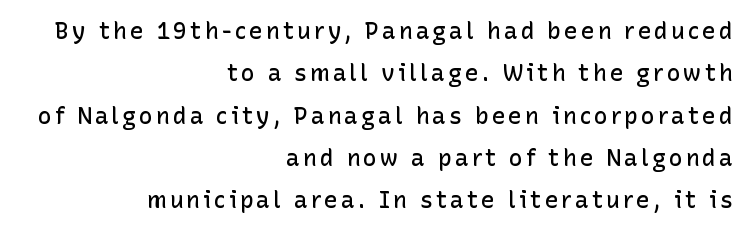
{"italic": "no", "bold": "semi", "underline": "no", "align": "right", "line_spacing_ratio": 1.84, "glyph_px": 23}
